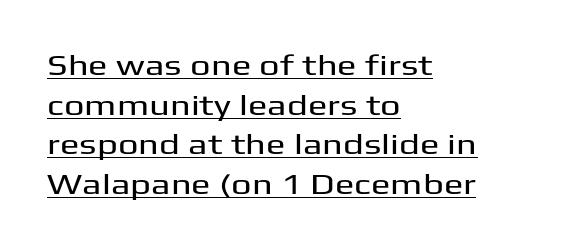
Students, observe: this is what conventionally led text looks like. Serif or sans? Sans — the stroke terminals are bare. Descenders here cross a horizontal rule under the line. The paragraph has a hard left edge and a soft right edge. Think of a printed novel: that variable character pitch is what you see here. You could call the tracking neutral — neither tight nor loose.
